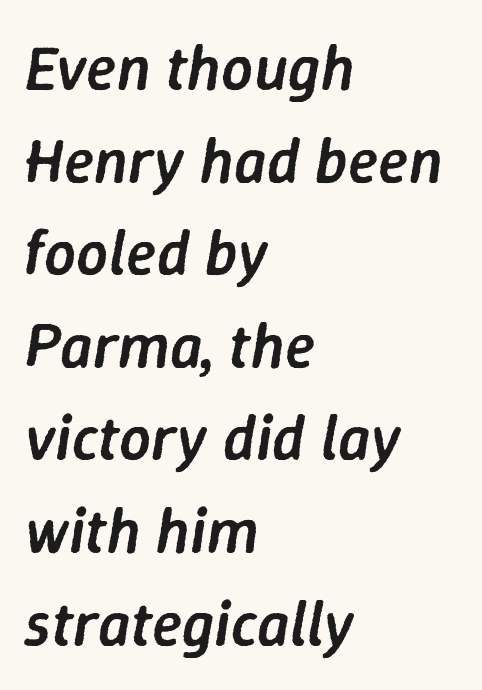
{"italic": "yes", "lean": "right", "slant_degrees": 9, "bold": "semi", "weight": "semibold", "width": "normal", "stroke_contrast": "low", "x_height": "medium", "monospaced": "no", "underline": "no", "align": "left", "line_spacing": "normal", "line_spacing_ratio": 1.47, "letter_spacing": "normal", "letter_spacing_em": 0.0, "glyph_px": 63}
